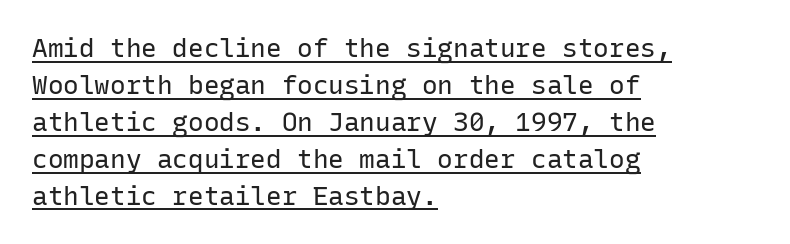
{"italic": "no", "bold": "no", "underline": "yes", "align": "left", "line_spacing": "normal", "line_spacing_ratio": 1.42, "letter_spacing": "normal", "letter_spacing_em": 0.0, "glyph_px": 26}
